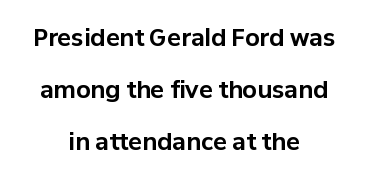
Q: Is the text bold? A: Yes.
Q: Is the text italic (slanted)? A: No, it is upright.
Q: Is the text underlined? A: No.
Q: How is the paragraph aligned? A: Centered.
Q: Is the spacing between letters normal or unusually wide? A: Normal.
Q: Is the spacing between lines tight, normal or loose? A: Loose.
